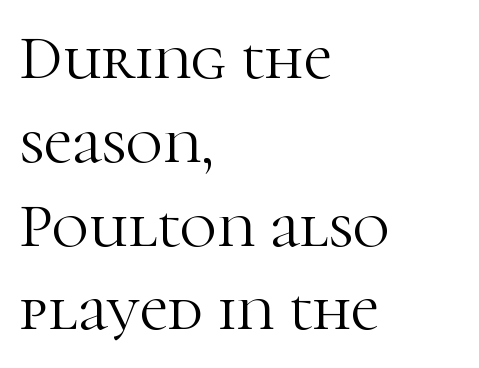
The image shows 63 px light serif type, upright; set left-aligned, normal line spacing (1.33x), normal letter spacing, not underlined; high stroke contrast and a medium x-height.
